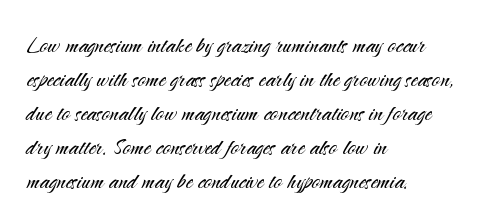
{"serif": "no", "bold": "no", "weight": "light", "width": "normal", "stroke_contrast": "medium", "x_height": "small", "monospaced": "no", "underline": "no", "align": "left", "line_spacing_ratio": 1.21, "letter_spacing": "normal", "letter_spacing_em": 0.0, "glyph_px": 28}
